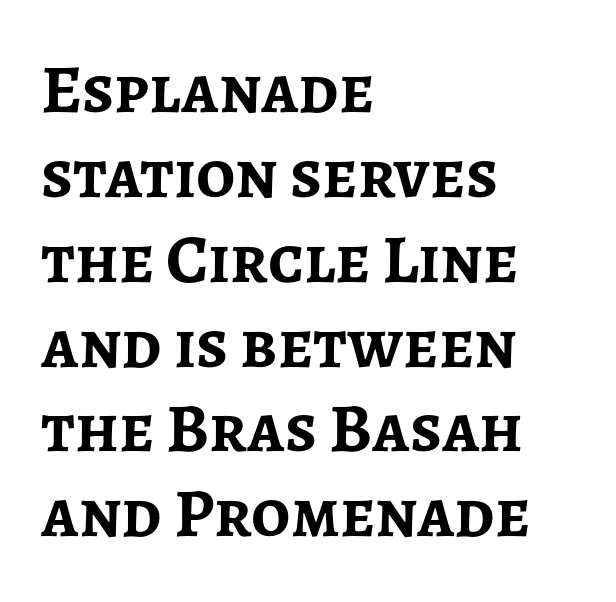
The rendering uses natural spacing where letterforms have individual widths. This is roman type, the default non-slanted kind. Note: no serifs on the glyphs. The string is rendered with underlining switched off. Set as a true bold cut, around the 700 mark.
